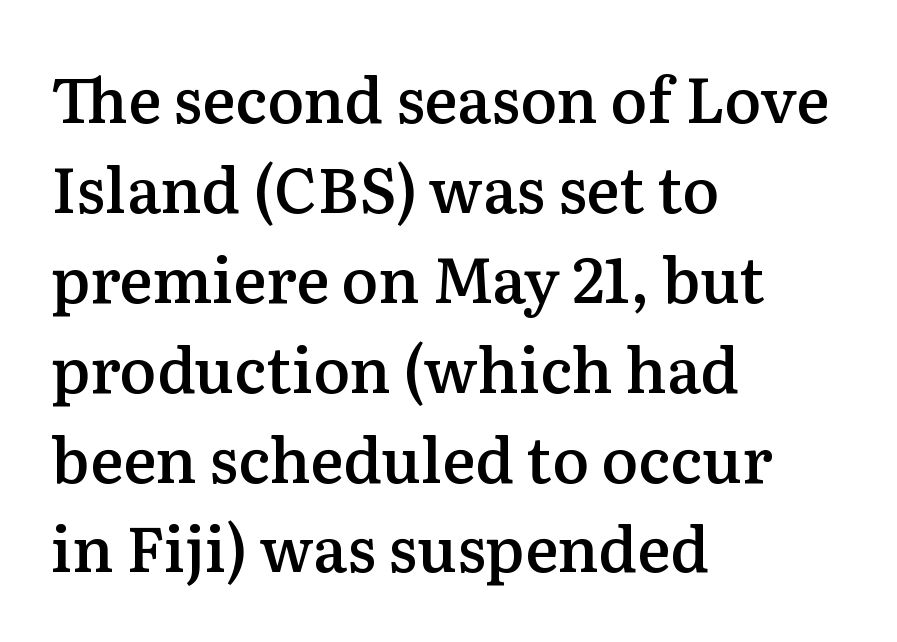
{"serif": "yes", "italic": "no", "bold": "semi", "weight": "semibold", "width": "normal", "stroke_contrast": "medium", "x_height": "medium", "monospaced": "no", "underline": "no", "align": "left", "line_spacing": "normal", "line_spacing_ratio": 1.45, "letter_spacing": "normal", "letter_spacing_em": 0.0, "glyph_px": 62}
